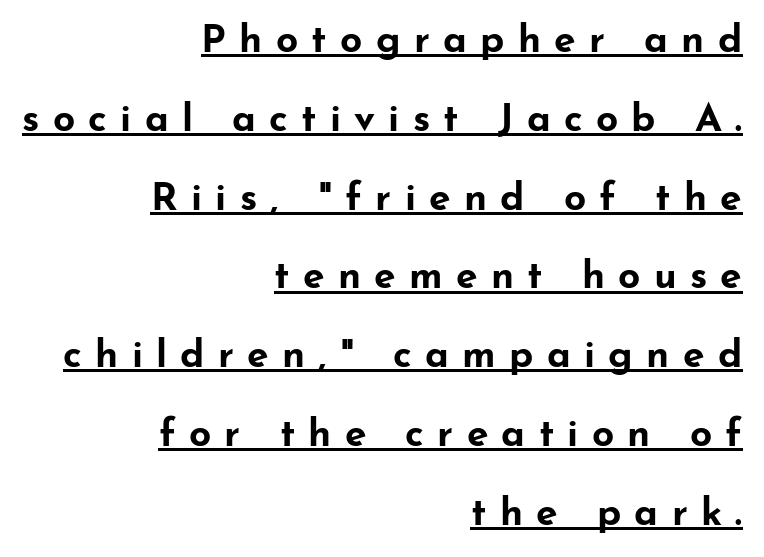
{"serif": "no", "italic": "no", "bold": "yes", "weight": "bold", "width": "wide", "stroke_contrast": "low", "x_height": "small", "monospaced": "no", "underline": "yes", "align": "right", "line_spacing": "loose", "line_spacing_ratio": 2.02, "letter_spacing": "wide", "letter_spacing_em": 0.34, "glyph_px": 39}
